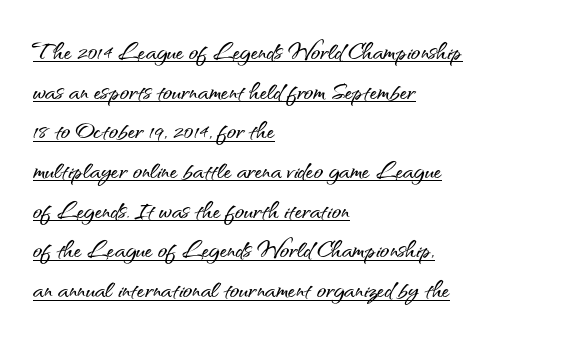
The image shows 31 px sans-serif type; set left-aligned, normal line spacing (1.28x), normal letter spacing, underlined; medium stroke contrast and a small x-height.
